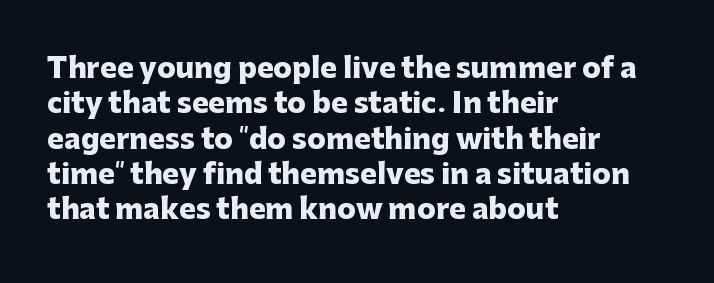
Q: Is the text bold? A: Yes.
Q: Is the text italic (slanted)? A: No, it is upright.
Q: Is the typeface a serif or a sans-serif typeface? A: Sans-serif.
Q: Is the text underlined? A: No.
Q: How is the paragraph aligned? A: Left-aligned.
Q: Is the spacing between letters normal or unusually wide? A: Normal.
Q: Is the spacing between lines tight, normal or loose? A: Normal.
Q: Width (condensed, normal, or wide)? A: Normal.
Q: Stroke contrast? A: Low.
Q: x-height? A: Medium.
Q: Monospaced? A: No.
